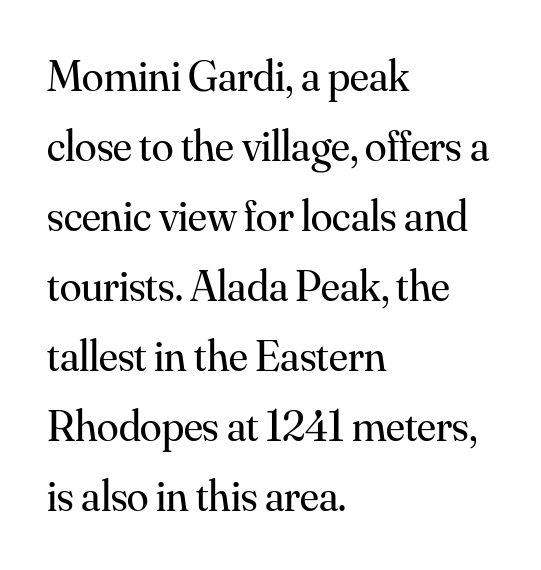
{"serif": "yes", "italic": "no", "bold": "no", "weight": "regular", "width": "normal", "stroke_contrast": "medium", "x_height": "small", "monospaced": "no", "underline": "no", "align": "left", "line_spacing": "normal", "line_spacing_ratio": 1.59, "letter_spacing": "normal", "letter_spacing_em": 0.0, "glyph_px": 44}
